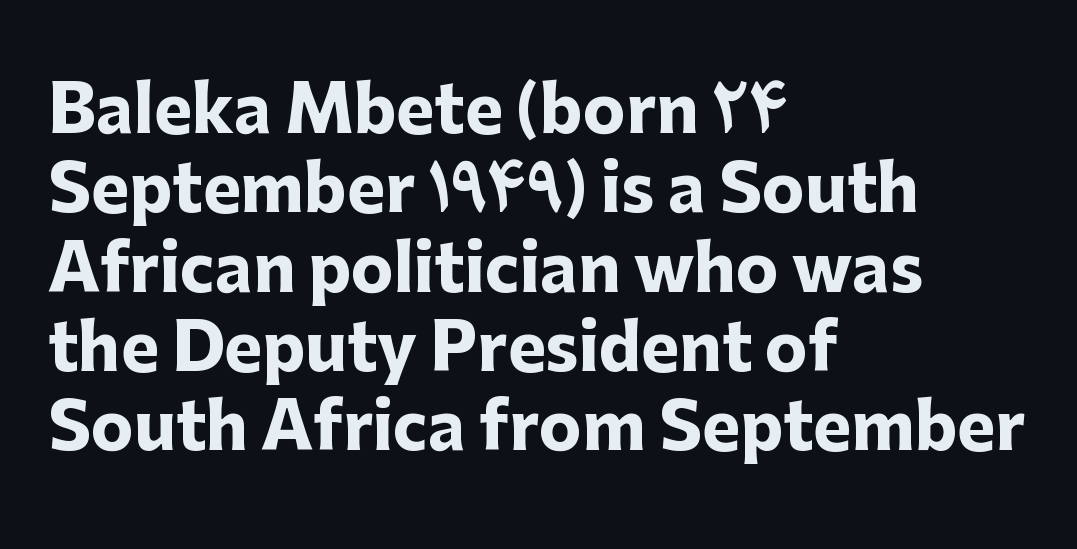
The image shows 64 px heavy sans-serif type, upright; set left-aligned, line spacing 1.24x, normal letter spacing, not underlined; low stroke contrast and a medium x-height.
